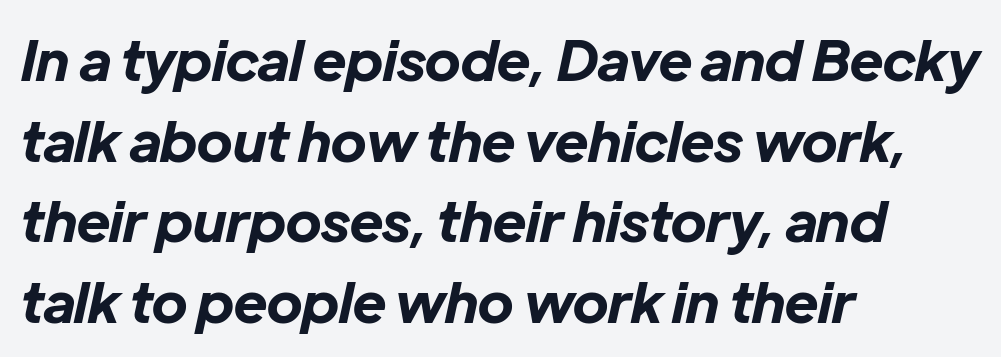
{"italic": "yes", "lean": "right", "slant_degrees": 12, "bold": "yes", "weight": "bold", "width": "normal", "stroke_contrast": "low", "x_height": "medium", "monospaced": "no", "underline": "no", "align": "left", "line_spacing": "normal", "line_spacing_ratio": 1.44, "letter_spacing": "normal", "letter_spacing_em": 0.0, "glyph_px": 56}
